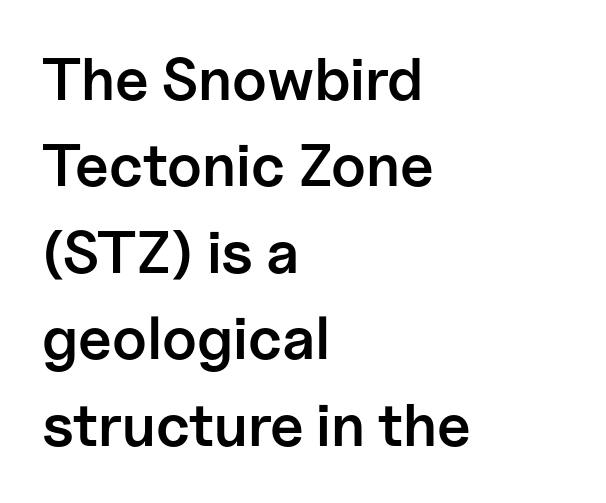
The image shows 60 px semibold sans-serif type, upright; set left-aligned, normal line spacing (1.44x), normal letter spacing, not underlined; low stroke contrast and a medium x-height.
